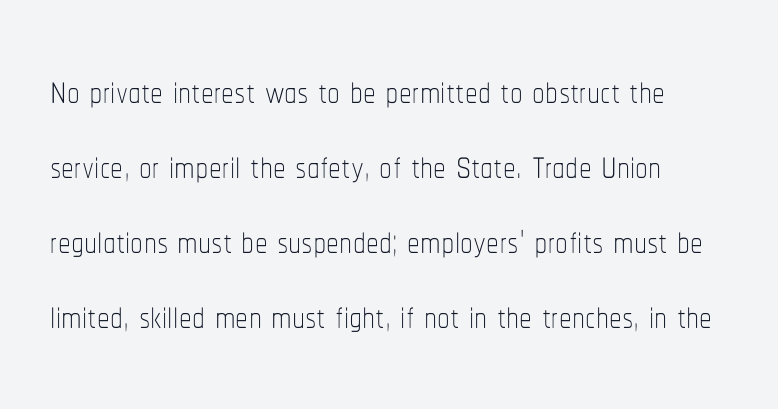
{"italic": "no", "bold": "no", "weight": "thin", "width": "condensed", "stroke_contrast": "low", "x_height": "medium", "monospaced": "no", "underline": "no", "line_spacing": "normal", "line_spacing_ratio": 1.47, "letter_spacing": "normal", "letter_spacing_em": 0.0, "glyph_px": 51}
